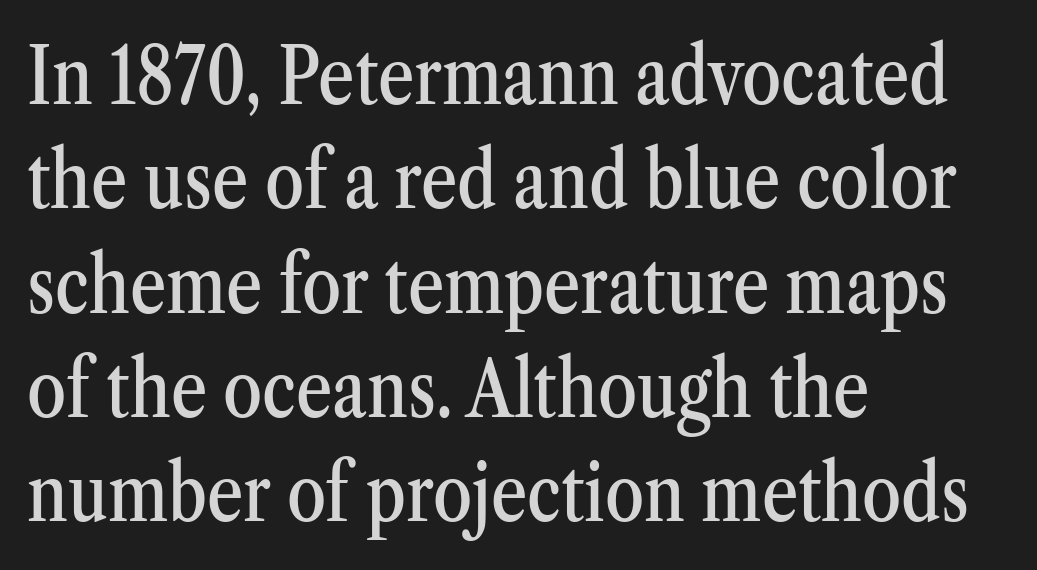
The zone under the glyphs is completely vacant. The letters advance in unequal steps, a hallmark of proportional type. Compared with a centered layout, this one pins lines to the left instead. Font category for this specimen: serif.
